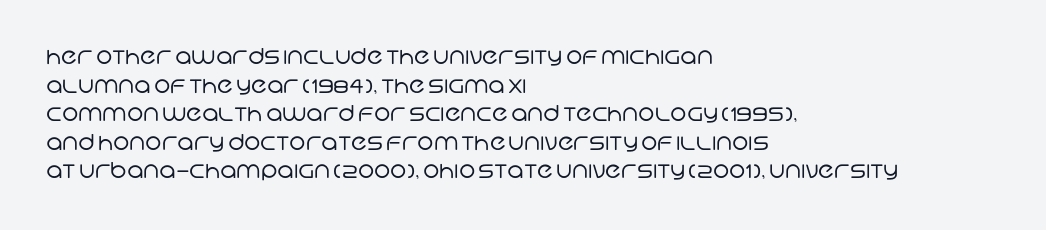
{"bold": "no", "underline": "no", "align": "left", "line_spacing": "normal", "line_spacing_ratio": 1.3, "letter_spacing": "normal", "letter_spacing_em": 0.0, "glyph_px": 22}
